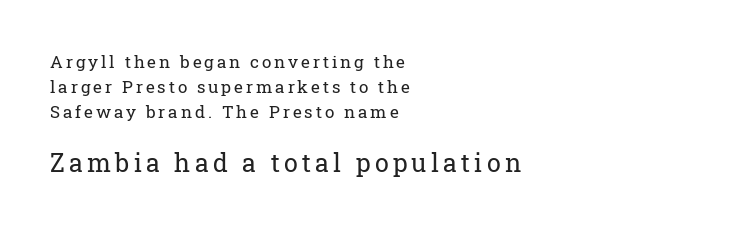
Q: Is the text bold? A: No.
Q: Is the text italic (slanted)? A: No, it is upright.
Q: Is the text underlined? A: No.
Q: How is the paragraph aligned? A: Left-aligned.
Q: Is the spacing between lines tight, normal or loose? A: Normal.
Q: Which block of text is set in a larger size, the first (top) or the second (bottom)? A: The second (bottom) one.
